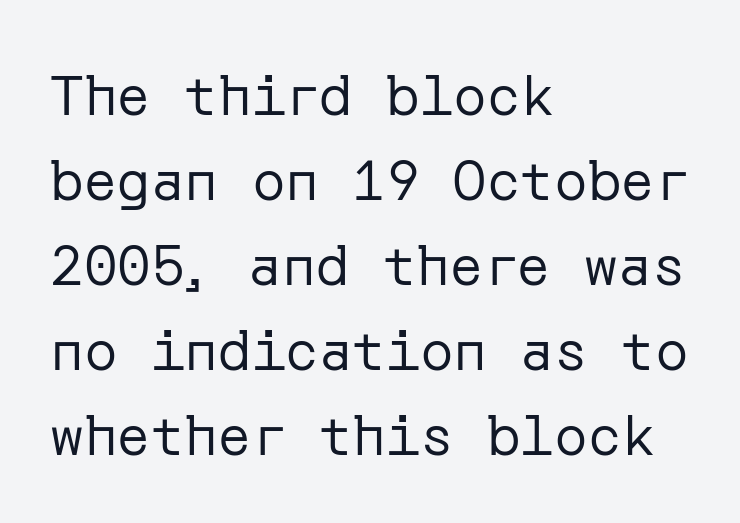
{"serif": "no", "italic": "no", "bold": "no", "weight": "regular", "width": "normal", "stroke_contrast": "low", "x_height": "medium", "underline": "no", "align": "left", "line_spacing": "normal", "line_spacing_ratio": 1.52, "letter_spacing": "normal", "letter_spacing_em": 0.0, "glyph_px": 56}
